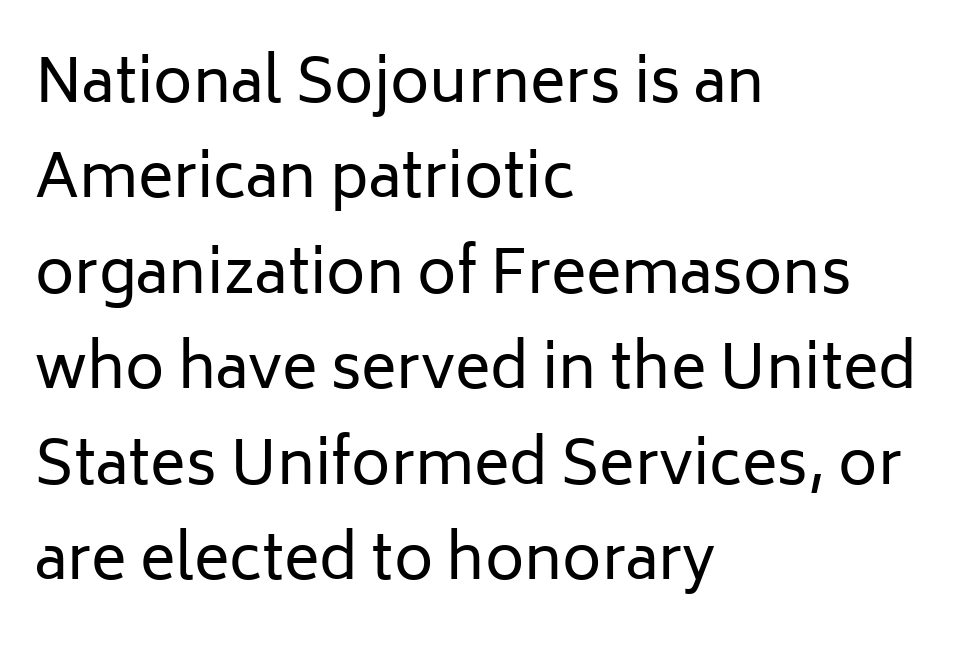
Q: Is the text bold? A: No.
Q: Is the text italic (slanted)? A: No, it is upright.
Q: Is the typeface a serif or a sans-serif typeface? A: Sans-serif.
Q: Is the text underlined? A: No.
Q: How is the paragraph aligned? A: Left-aligned.
Q: Is the spacing between letters normal or unusually wide? A: Normal.
Q: Is the spacing between lines tight, normal or loose? A: Normal.
Q: Width (condensed, normal, or wide)? A: Normal.
Q: Stroke contrast? A: Low.
Q: x-height? A: Medium.
Q: Monospaced? A: No.
